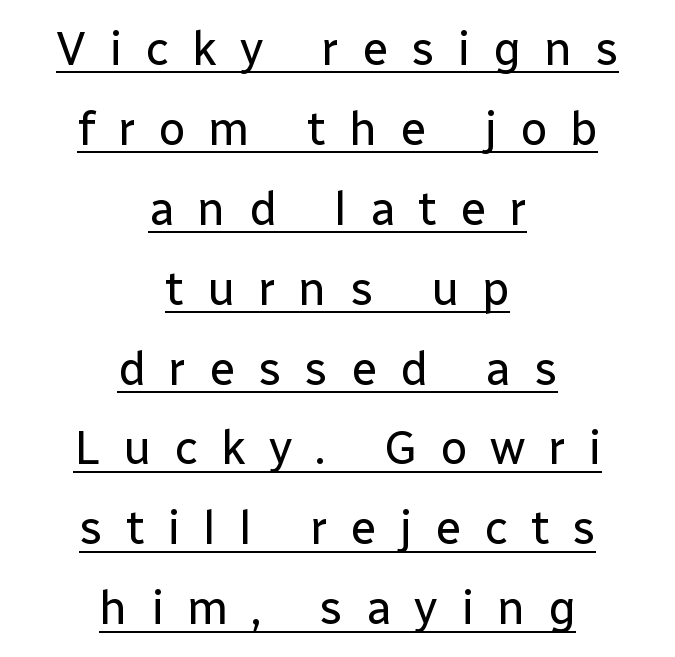
{"serif": "no", "italic": "no", "bold": "no", "weight": "regular", "width": "normal", "stroke_contrast": "low", "x_height": "medium", "monospaced": "no", "underline": "yes", "align": "center", "line_spacing": "normal", "line_spacing_ratio": 1.7, "letter_spacing": "wide", "letter_spacing_em": 0.49, "glyph_px": 47}
